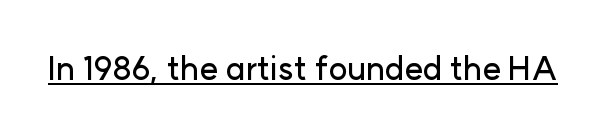
Q: Is the text italic (slanted)? A: No, it is upright.
Q: Is the typeface a serif or a sans-serif typeface? A: Sans-serif.
Q: Is the text underlined? A: Yes.
Q: Is the spacing between letters normal or unusually wide? A: Normal.
Q: Width (condensed, normal, or wide)? A: Normal.
Q: Stroke contrast? A: Low.
Q: x-height? A: Medium.
Q: Monospaced? A: No.
